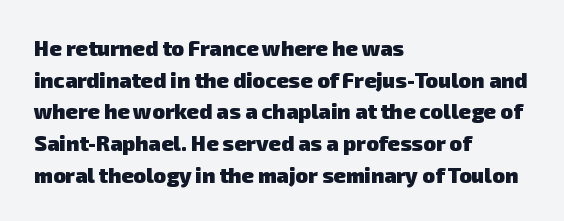
Check the space under the baseline: it is left empty. Typeset ragged right — the left edge is the straight one. Typographic density is high because the face is bold. The rendering keeps characters at their native spacing.
